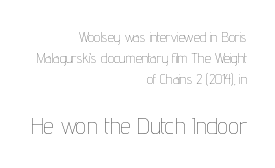
Q: Is the text bold? A: No.
Q: Is the text italic (slanted)? A: No, it is upright.
Q: Is the text underlined? A: No.
Q: How is the paragraph aligned? A: Right-aligned.
Q: Is the spacing between letters normal or unusually wide? A: Normal.
Q: Is the spacing between lines tight, normal or loose? A: Normal.
Q: Which block of text is set in a larger size, the first (top) or the second (bottom)? A: The second (bottom) one.
